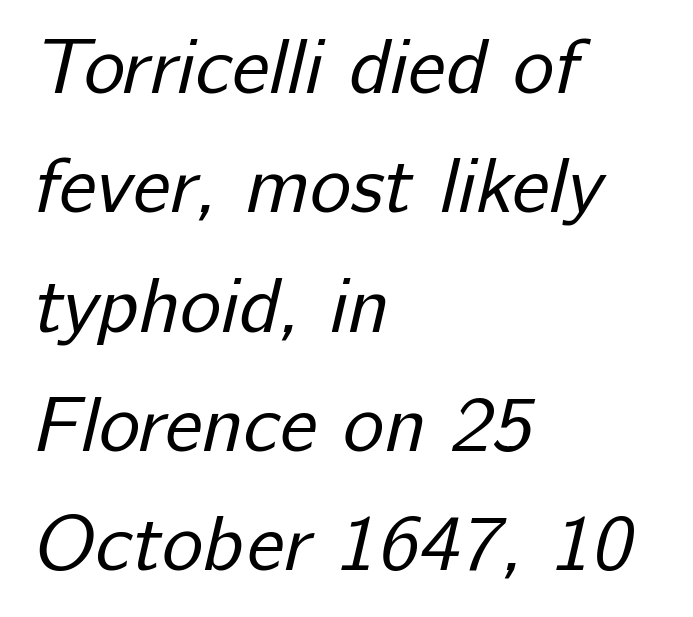
{"serif": "no", "bold": "no", "weight": "regular", "width": "normal", "stroke_contrast": "low", "x_height": "medium", "monospaced": "no", "underline": "no", "align": "left", "line_spacing": "normal", "line_spacing_ratio": 1.53, "letter_spacing": "normal", "letter_spacing_em": 0.0, "glyph_px": 78}
